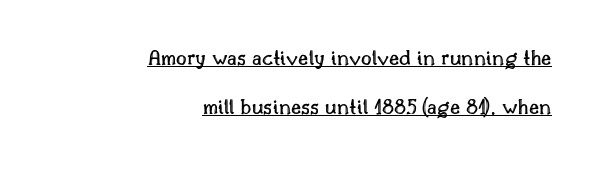
Q: Is the text italic (slanted)? A: No, it is upright.
Q: Is the text underlined? A: Yes.
Q: How is the paragraph aligned? A: Right-aligned.
Q: Is the spacing between letters normal or unusually wide? A: Normal.
Q: Is the spacing between lines tight, normal or loose? A: Loose.
